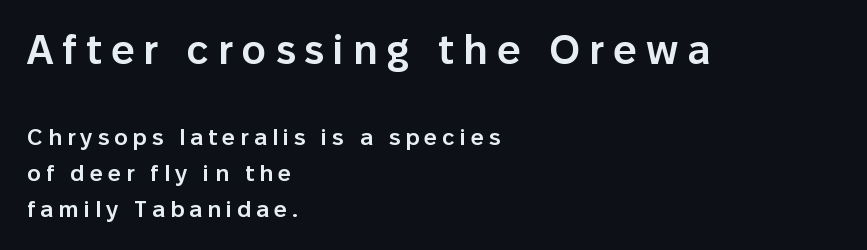
{"serif": "no", "italic": "no", "bold": "semi", "weight": "semibold", "width": "normal", "stroke_contrast": "low", "x_height": "medium", "monospaced": "no", "underline": "no", "align": "left", "line_spacing": "normal", "line_spacing_ratio": 1.57, "letter_spacing": "wide", "letter_spacing_em": 0.22, "larger_block": "first", "size_ratio": 1.78, "glyph_px": 41}
